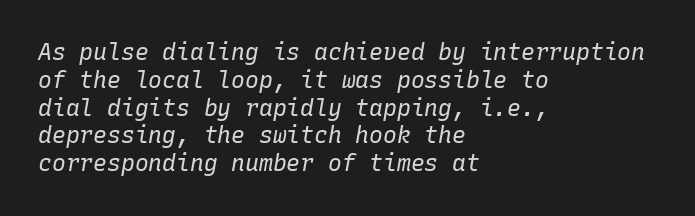
The image shows 23 px text type, italic (leaning right); set left-aligned, line spacing 1.21x, normal letter spacing, not underlined.
